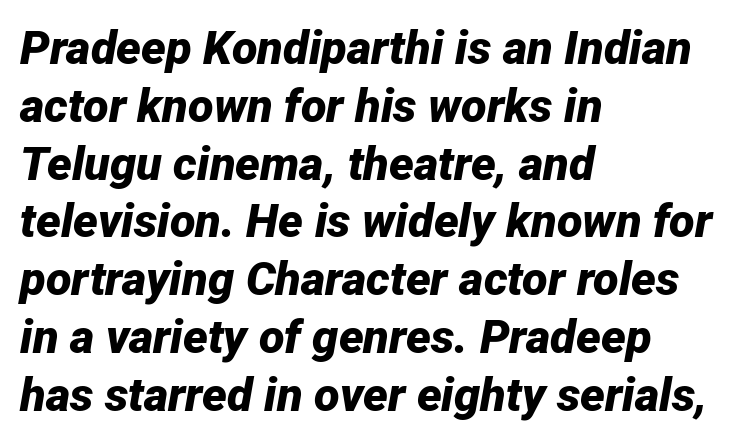
{"italic": "yes", "lean": "right", "slant_degrees": 12, "bold": "yes", "weight": "bold", "width": "normal", "stroke_contrast": "low", "x_height": "medium", "monospaced": "no", "underline": "no", "align": "left", "line_spacing_ratio": 1.23, "letter_spacing": "normal", "letter_spacing_em": 0.0, "glyph_px": 47}
